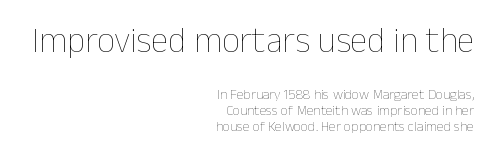
{"italic": "no", "bold": "no", "weight": "thin", "width": "normal", "stroke_contrast": "low", "x_height": "medium", "monospaced": "no", "underline": "no", "align": "right", "line_spacing": "tight", "line_spacing_ratio": 1.14, "letter_spacing": "normal", "letter_spacing_em": 0.0, "larger_block": "first", "size_ratio": 2.5, "glyph_px": 35}
